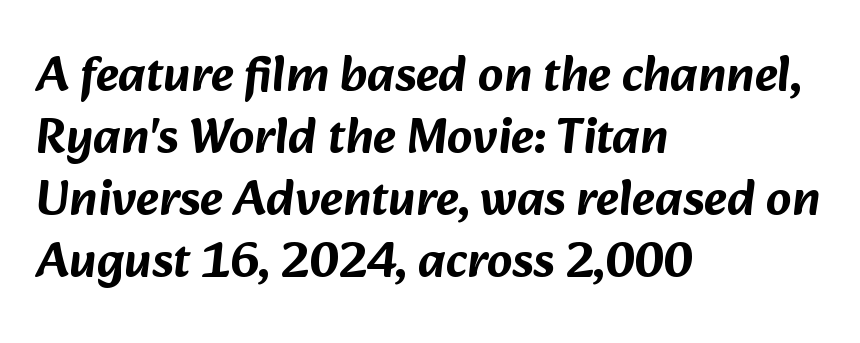
Q: Is the typeface a serif or a sans-serif typeface? A: Sans-serif.
Q: Is the text underlined? A: No.
Q: How is the paragraph aligned? A: Left-aligned.
Q: Is the spacing between letters normal or unusually wide? A: Normal.
Q: Width (condensed, normal, or wide)? A: Normal.
Q: Stroke contrast? A: Low.
Q: x-height? A: Medium.
Q: Monospaced? A: No.
